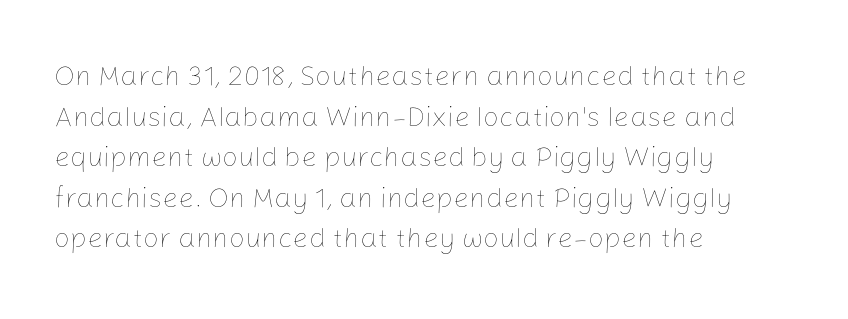
Q: Is the text bold? A: No.
Q: Is the text italic (slanted)? A: No, it is upright.
Q: Is the text underlined? A: No.
Q: How is the paragraph aligned? A: Left-aligned.
Q: Is the spacing between letters normal or unusually wide? A: Normal.
Q: Is the spacing between lines tight, normal or loose? A: Normal.
Q: Width (condensed, normal, or wide)? A: Normal.
Q: Stroke contrast? A: Low.
Q: x-height? A: Medium.
Q: Monospaced? A: No.
